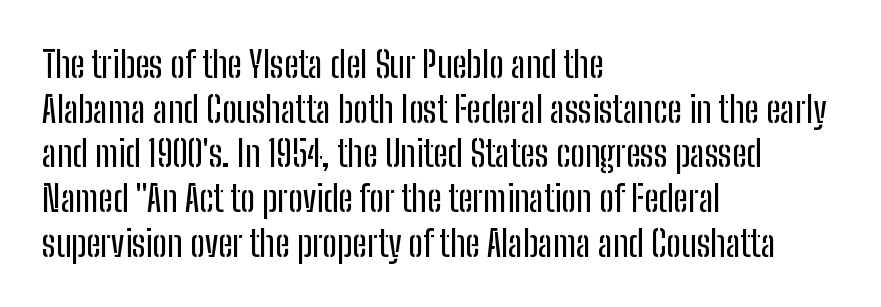
The letterforms sit shoulder to shoulder at normal distance. The lines in this sample share a left origin and differ only in where they stop. Examine the stroke ends and you'll find no serifs. The passage shown is typed in a proportional face where columns would drift. The area under the type is left untouched.
